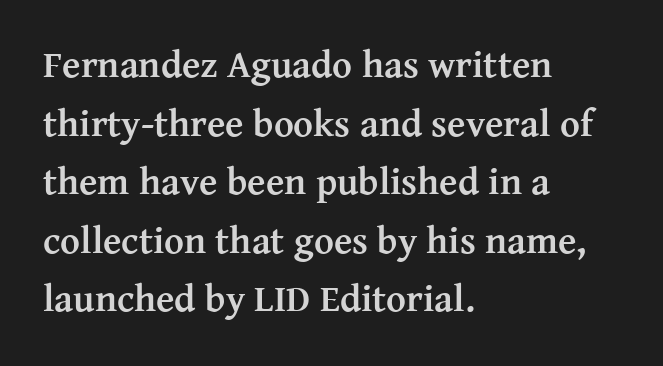
Alignment: flush left. You could call the tracking neutral — neither tight nor loose. The leading is moderate, giving the passage an even texture. The type family on display is of the serif kind. Unmarked baselines from the first word to the last. Think of a printed novel: that variable character pitch is what you see here.
